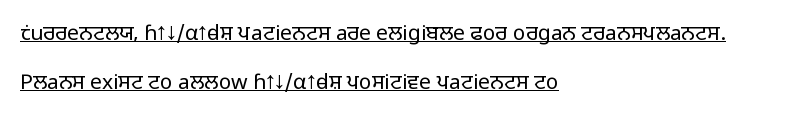
The image shows 21 px text type, upright; set left-aligned, loose line spacing (2.33x), normal letter spacing, underlined.
